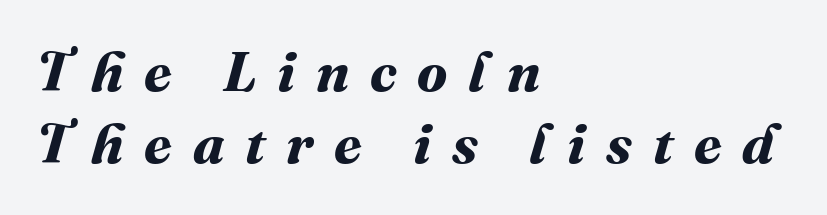
The image shows 56 px bold type; set left-aligned, normal line spacing (1.29x), unusually wide letter spacing (+0.37 em), not underlined; medium stroke contrast and a medium x-height.
